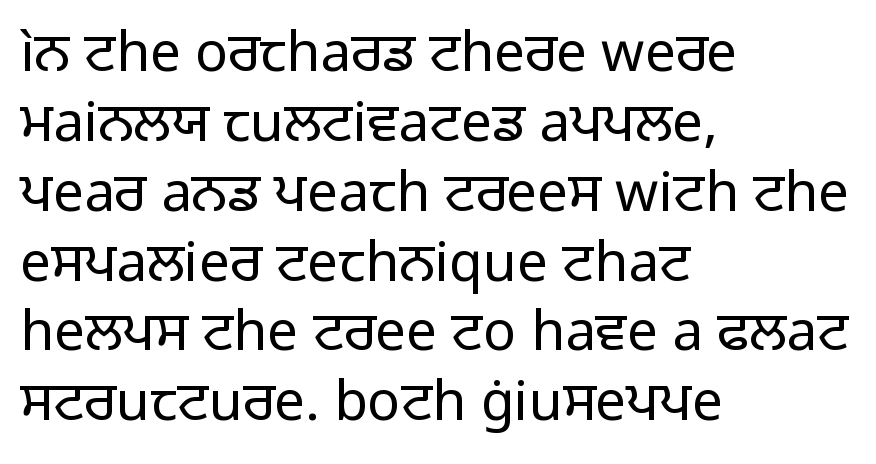
The image shows 55 px regular-weight sans-serif type, upright; set left-aligned, normal line spacing (1.27x), normal letter spacing, not underlined; low stroke contrast and a medium x-height.
